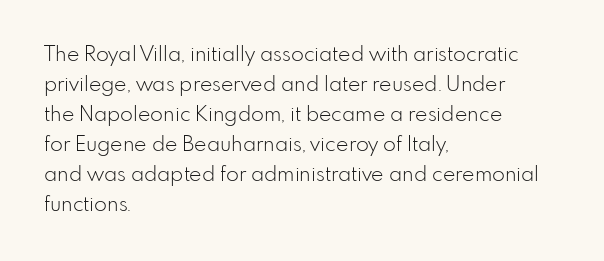
{"italic": "no", "bold": "no", "underline": "no", "align": "left", "line_spacing": "normal", "line_spacing_ratio": 1.43, "letter_spacing": "normal", "letter_spacing_em": 0.0, "glyph_px": 21}
